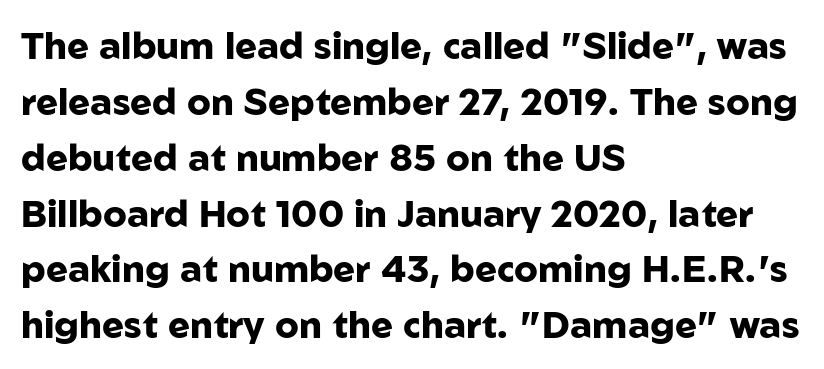
The image shows 37 px heavy sans-serif type, upright; set left-aligned, normal line spacing (1.51x), normal letter spacing, not underlined; low stroke contrast and a medium x-height.
